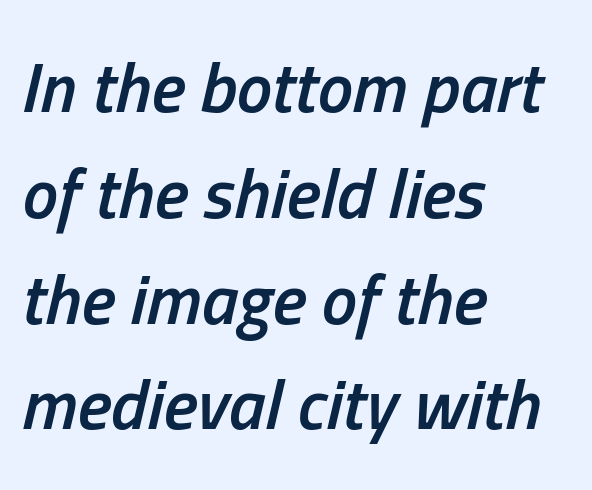
Q: Is the text bold? A: Semi-bold.
Q: Is the text italic (slanted)? A: Yes, it leans right by about 13 degrees.
Q: Is the text underlined? A: No.
Q: How is the paragraph aligned? A: Left-aligned.
Q: Is the spacing between letters normal or unusually wide? A: Normal.
Q: Is the spacing between lines tight, normal or loose? A: Normal.
Q: Width (condensed, normal, or wide)? A: Condensed.
Q: Stroke contrast? A: Low.
Q: x-height? A: Medium.
Q: Monospaced? A: No.
